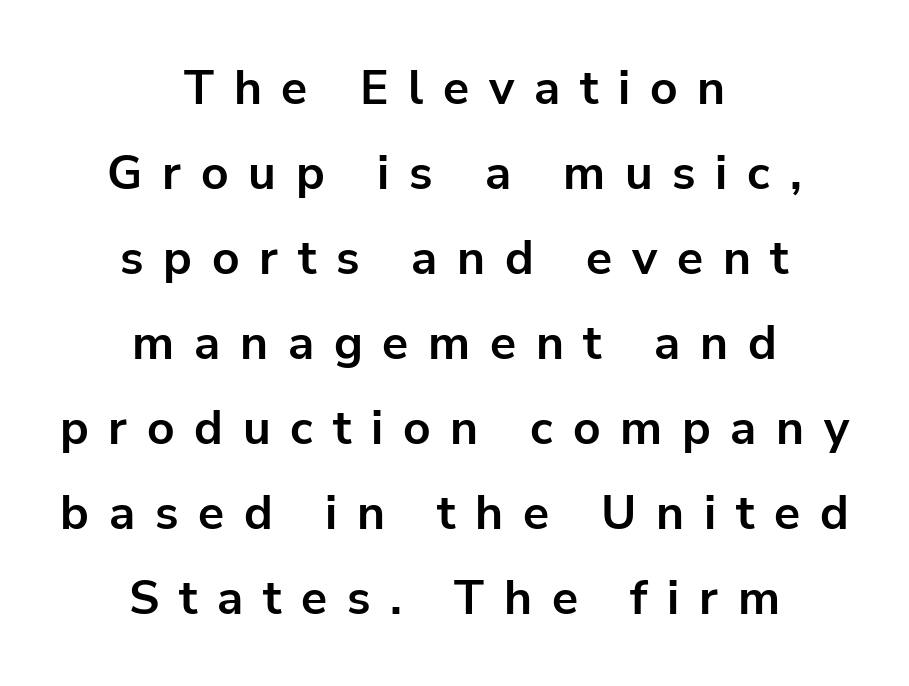
{"serif": "no", "italic": "no", "bold": "yes", "weight": "bold", "width": "normal", "stroke_contrast": "low", "x_height": "medium", "monospaced": "no", "underline": "no", "align": "center", "line_spacing_ratio": 1.77, "letter_spacing": "wide", "letter_spacing_em": 0.41, "glyph_px": 48}
